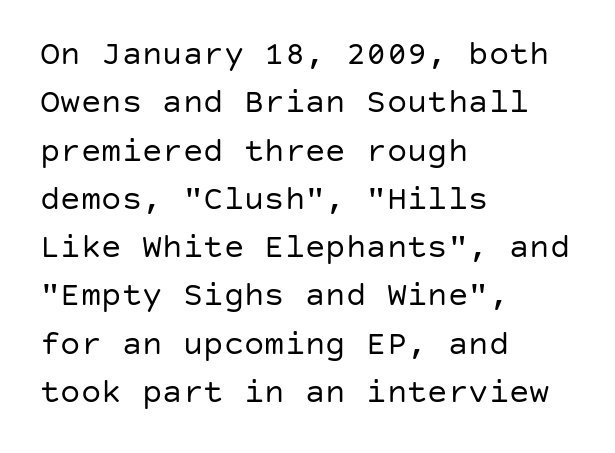
Descender tails drop into unmarked territory. Does the lettering tilt? It doesn't — this is upright. Between one letter and the next there's only the usual sliver of space. Layout note: lines flush left. The leading is moderate, giving the passage an even texture. Check where the strokes stop: nothing finishes them off — pure sans.
